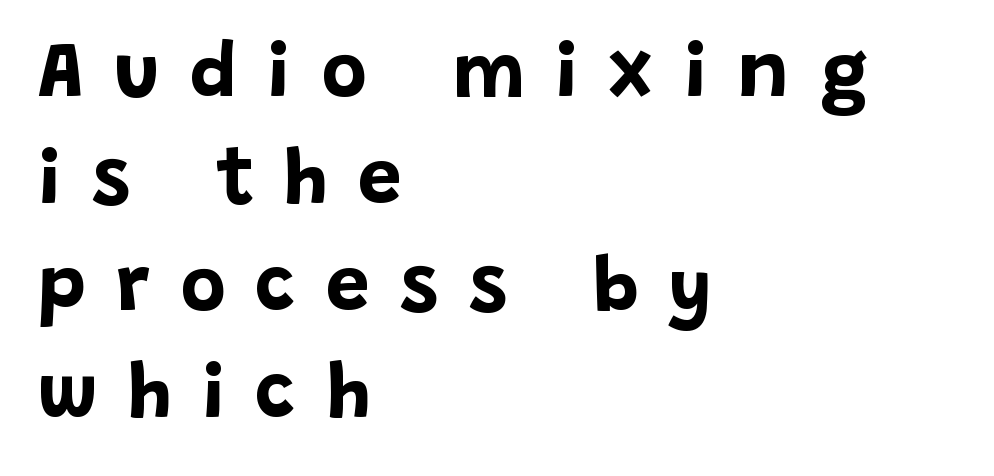
Q: Is the text bold? A: Yes.
Q: Is the text italic (slanted)? A: No, it is upright.
Q: Is the typeface a serif or a sans-serif typeface? A: Sans-serif.
Q: Is the text underlined? A: No.
Q: How is the paragraph aligned? A: Left-aligned.
Q: Is the spacing between letters normal or unusually wide? A: Unusually wide.
Q: Is the spacing between lines tight, normal or loose? A: Normal.
Q: Width (condensed, normal, or wide)? A: Normal.
Q: Stroke contrast? A: Low.
Q: x-height? A: Large.
Q: Monospaced? A: No.
